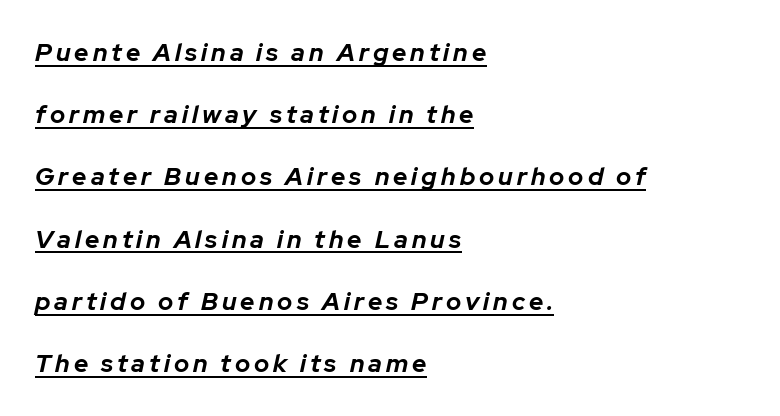
{"italic": "yes", "lean": "right", "slant_degrees": 12, "bold": "yes", "underline": "yes", "align": "left", "line_spacing": "loose", "line_spacing_ratio": 2.49, "glyph_px": 25}
